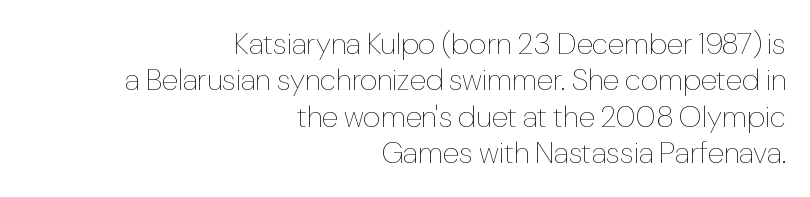
The image shows 30 px thin type, upright; set right-aligned, line spacing 1.21x, normal letter spacing, not underlined; low stroke contrast and a medium x-height.
